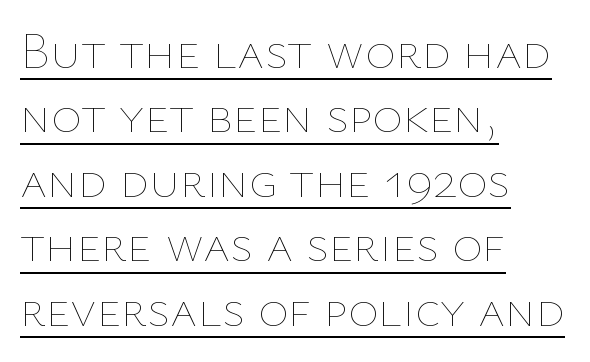
The image shows 52 px thin type, upright; set left-aligned, line spacing 1.24x, normal letter spacing, underlined; low stroke contrast and a medium x-height.
